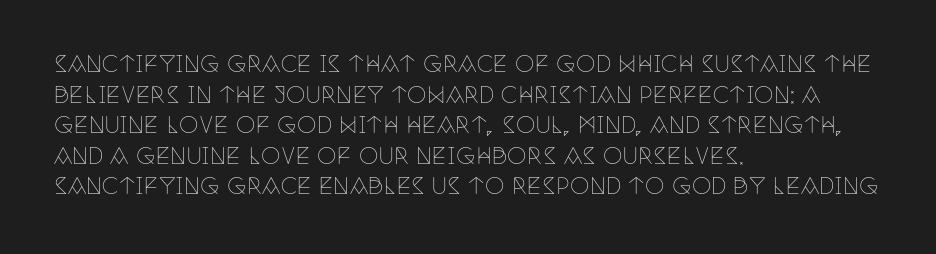
Here the glyphs are tracked normally, forming tight word shapes. This sample keeps an unexceptional amount of space between lines. Every character sits straight up, as roman type does. Each stroke keeps to a modest, everyday thickness or less. This rendering uses left alignment, leaving the right contour irregular. Descenders are the only things crossing below the line.
